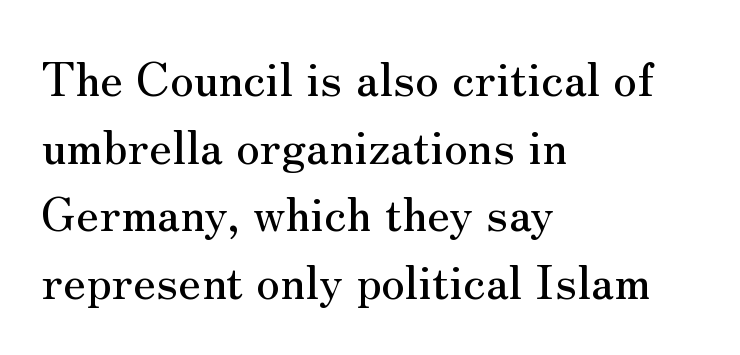
Varying glyph widths throughout — classic text-font behaviour. Students, observe: this is what conventionally led text looks like. Descender tails drop into unmarked territory. The face used here is seriffed, in the tradition of book romans. Caption: multi-line text, flush left, ragged right. Nothing unusual about the tracking: characters are spaced as the font intends.
